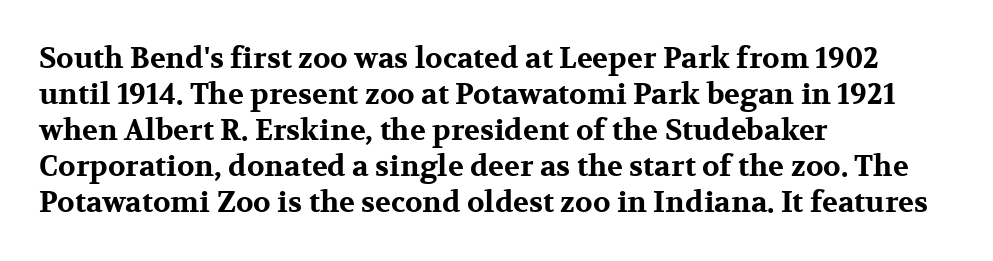
Q: Is the text bold? A: Yes.
Q: Is the text italic (slanted)? A: No, it is upright.
Q: Is the typeface a serif or a sans-serif typeface? A: Serif.
Q: Is the text underlined? A: No.
Q: How is the paragraph aligned? A: Left-aligned.
Q: Is the spacing between letters normal or unusually wide? A: Normal.
Q: Width (condensed, normal, or wide)? A: Wide.
Q: Stroke contrast? A: Medium.
Q: x-height? A: Medium.
Q: Monospaced? A: No.
